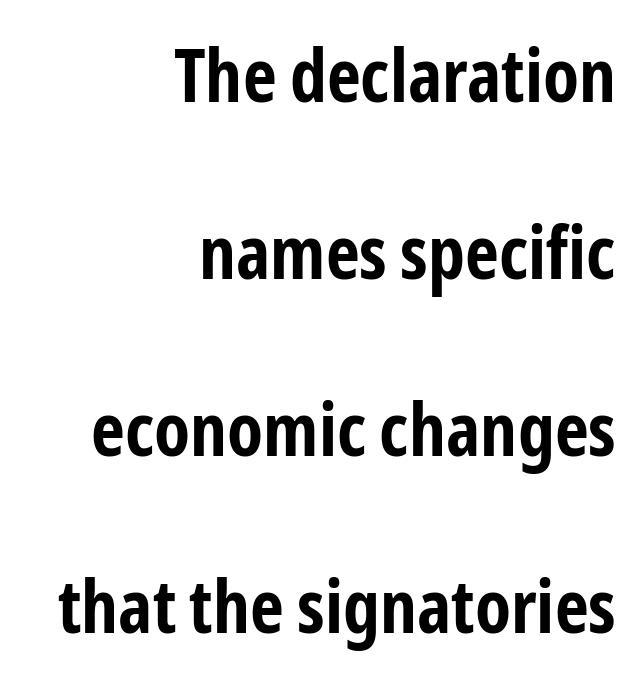
The image shows 74 px bold, condensed sans-serif type, upright; set right-aligned, loose line spacing (2.39x), normal letter spacing, not underlined; low stroke contrast and a medium x-height.
